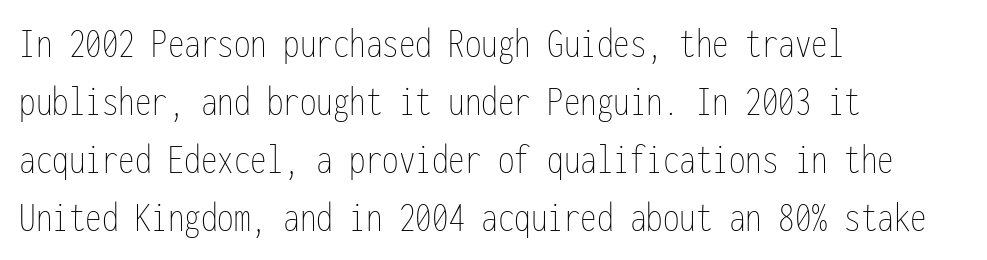
Q: Is the text bold? A: No.
Q: Is the text italic (slanted)? A: No, it is upright.
Q: Is the text underlined? A: No.
Q: How is the paragraph aligned? A: Left-aligned.
Q: Is the spacing between letters normal or unusually wide? A: Normal.
Q: Is the spacing between lines tight, normal or loose? A: Normal.
Q: Width (condensed, normal, or wide)? A: Condensed.
Q: Stroke contrast? A: Low.
Q: x-height? A: Medium.
Q: Monospaced? A: Yes.
